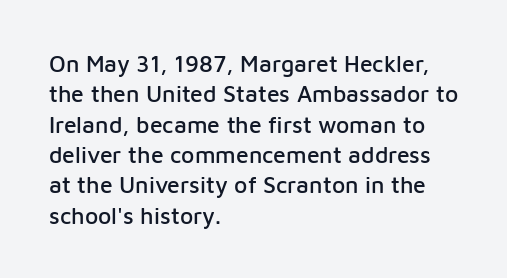
Q: Is the text italic (slanted)? A: No, it is upright.
Q: Is the text underlined? A: No.
Q: How is the paragraph aligned? A: Left-aligned.
Q: Is the spacing between letters normal or unusually wide? A: Normal.
Q: Is the spacing between lines tight, normal or loose? A: Normal.
